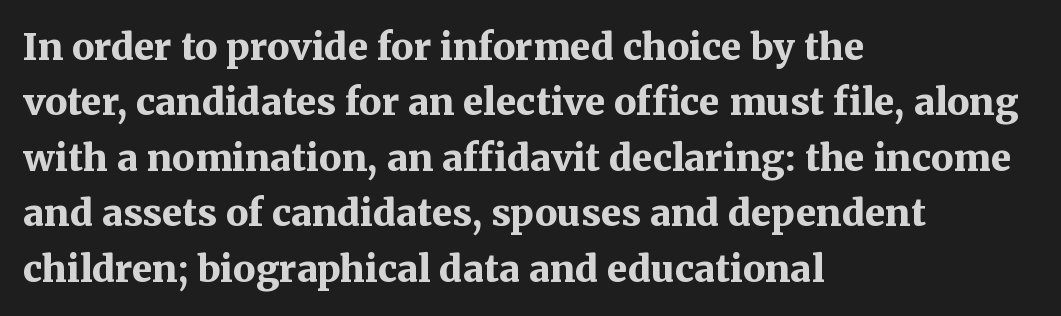
{"serif": "yes", "italic": "no", "bold": "yes", "weight": "bold", "width": "normal", "stroke_contrast": "medium", "x_height": "medium", "monospaced": "no", "underline": "no", "align": "left", "line_spacing": "normal", "line_spacing_ratio": 1.5, "letter_spacing": "normal", "letter_spacing_em": 0.0, "glyph_px": 37}
